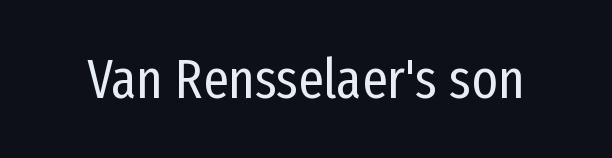
Q: Is the text bold? A: No.
Q: Is the text italic (slanted)? A: No, it is upright.
Q: Is the typeface a serif or a sans-serif typeface? A: Sans-serif.
Q: Is the text underlined? A: No.
Q: Is the spacing between letters normal or unusually wide? A: Normal.
Q: Width (condensed, normal, or wide)? A: Condensed.
Q: Stroke contrast? A: Low.
Q: x-height? A: Medium.
Q: Monospaced? A: No.
